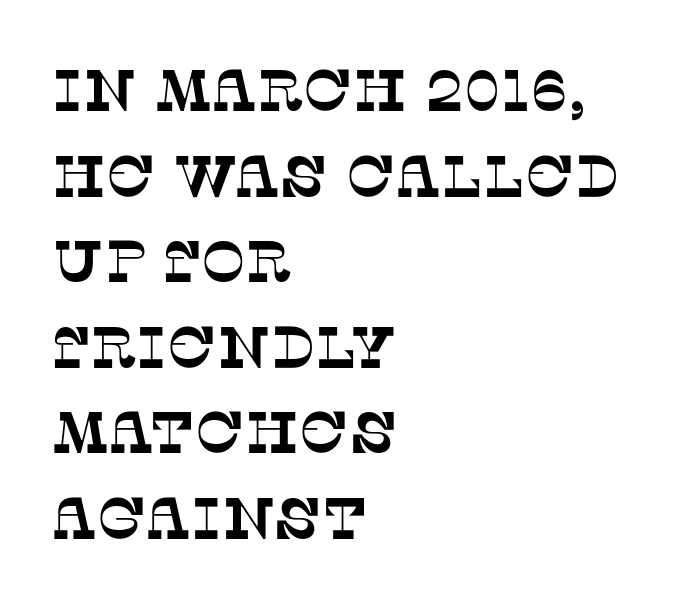
Q: Is the typeface a serif or a sans-serif typeface? A: Serif.
Q: Is the text underlined? A: No.
Q: How is the paragraph aligned? A: Left-aligned.
Q: Is the spacing between letters normal or unusually wide? A: Normal.
Q: Is the spacing between lines tight, normal or loose? A: Normal.
Q: Width (condensed, normal, or wide)? A: Normal.
Q: Stroke contrast? A: Low.
Q: x-height? A: Large.
Q: Monospaced? A: No.
